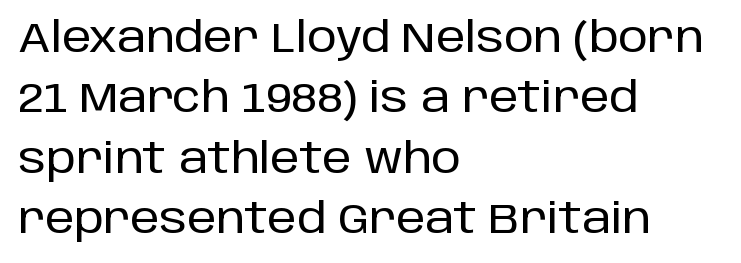
The image shows 42 px sans-serif type, upright; set left-aligned, normal line spacing (1.44x), normal letter spacing, not underlined; low stroke contrast and a large x-height.
